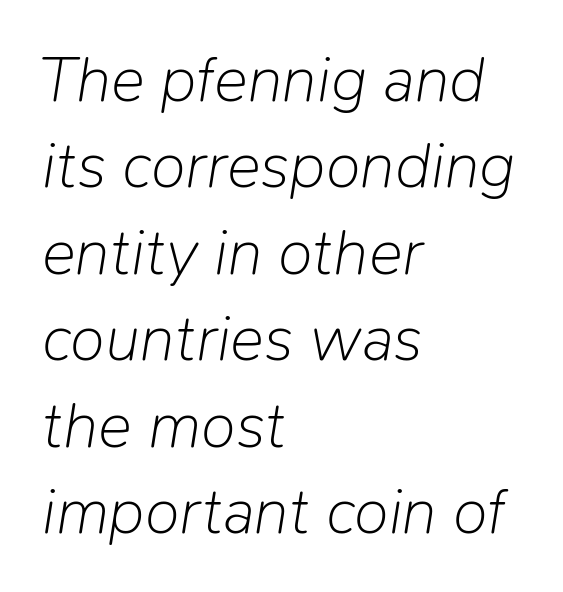
{"italic": "yes", "lean": "right", "slant_degrees": 9, "bold": "no", "weight": "light", "width": "normal", "stroke_contrast": "low", "x_height": "medium", "monospaced": "no", "underline": "no", "align": "left", "line_spacing": "normal", "line_spacing_ratio": 1.35, "letter_spacing": "normal", "letter_spacing_em": 0.0, "glyph_px": 64}
